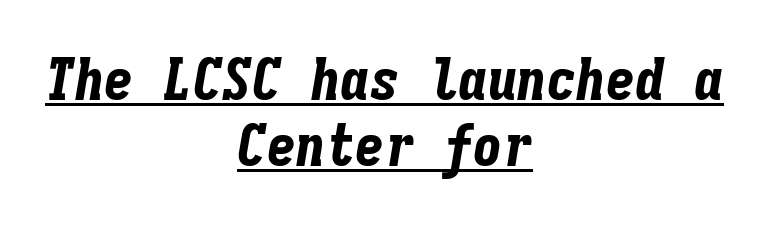
The image shows 59 px bold, condensed type, italic (leaning right), monospaced; set centered, tight line spacing (1.12x), normal letter spacing, underlined; low stroke contrast and a medium x-height.
